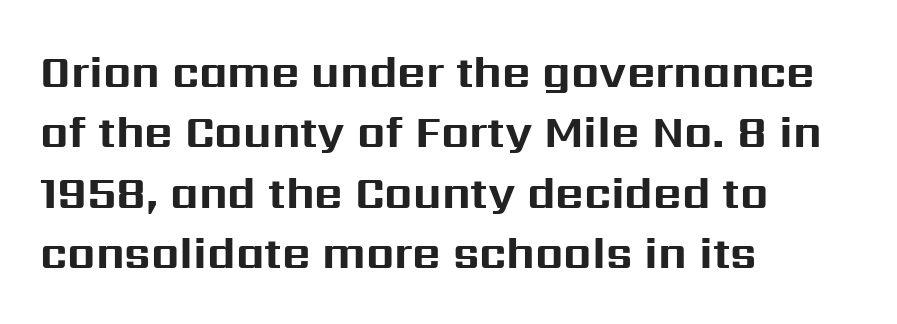
How would I describe the line gaps? Plain and ordinary. This is heavy type, rendered in bold. Characters remain perfectly vertical along every line. If you drew a ruler down the left edge, every line would touch it. The foot of each line stays bare and open. Think of a printed novel: that variable character pitch is what you see here.
